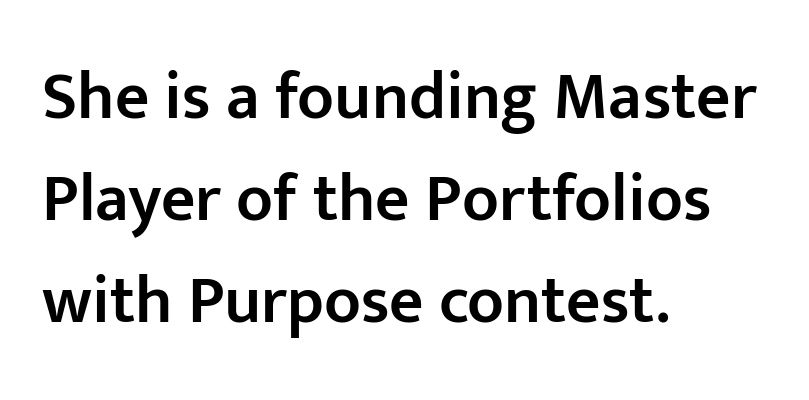
Q: Is the text bold? A: Semi-bold.
Q: Is the text italic (slanted)? A: No, it is upright.
Q: Is the typeface a serif or a sans-serif typeface? A: Sans-serif.
Q: Is the text underlined? A: No.
Q: How is the paragraph aligned? A: Left-aligned.
Q: Is the spacing between letters normal or unusually wide? A: Normal.
Q: Is the spacing between lines tight, normal or loose? A: Normal.
Q: Width (condensed, normal, or wide)? A: Normal.
Q: Stroke contrast? A: Low.
Q: x-height? A: Medium.
Q: Monospaced? A: No.
